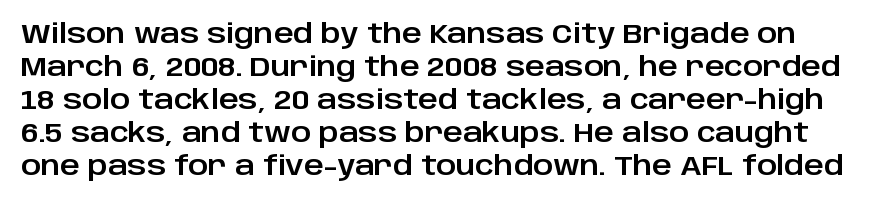
{"italic": "no", "underline": "no", "line_spacing_ratio": 1.22, "letter_spacing": "normal", "letter_spacing_em": 0.0, "glyph_px": 27}
